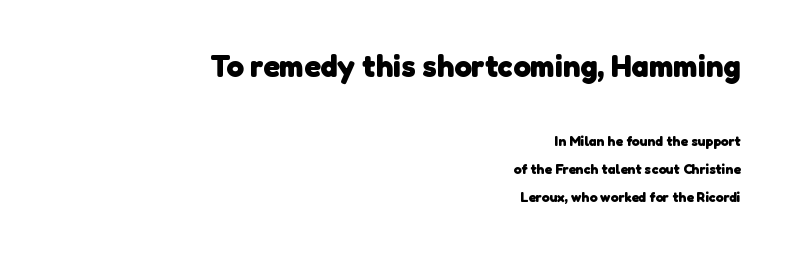
Looks like regular typesetting: each glyph gets only the width it needs. The upper block of text is set noticeably larger than the block beneath it. This is heavy type, rendered in bold. The line-height multiplier appears high, well above default. Tracking here is standard; glyphs follow each other at the usual distance.
